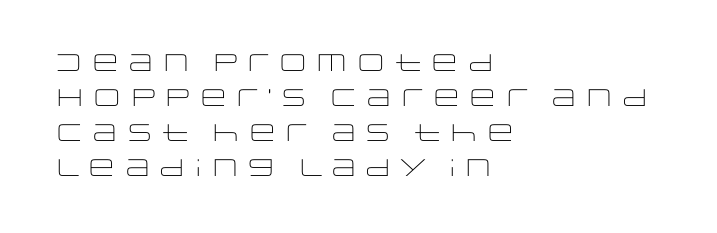
The image shows 24 px text type, upright; set left-aligned, normal line spacing (1.46x), normal letter spacing, not underlined.
